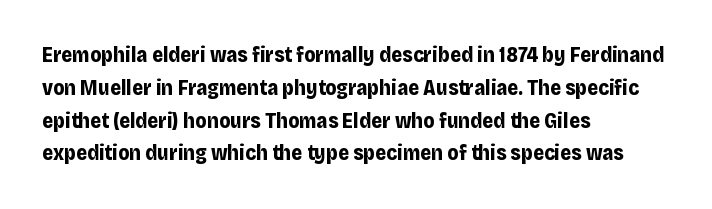
{"italic": "no", "bold": "yes", "underline": "no", "align": "left", "line_spacing": "normal", "line_spacing_ratio": 1.56, "letter_spacing": "normal", "letter_spacing_em": 0.0, "glyph_px": 21}
